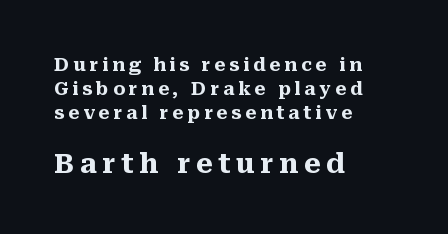
The image shows 27 px bold type, upright; set left-aligned, normal line spacing (1.32x), unusually wide letter spacing (+0.21 em), not underlined; the second (bottom) block is 1.5x larger.
